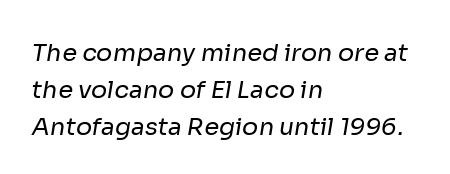
{"bold": "no", "underline": "no", "align": "left", "line_spacing": "normal", "line_spacing_ratio": 1.54, "letter_spacing": "normal", "letter_spacing_em": 0.0, "glyph_px": 24}
